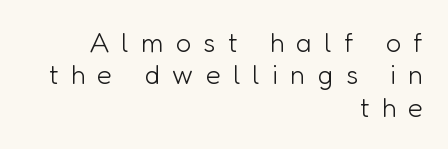
Tracking value appears strongly positive — letters spread wide. Layout note: lines flush right. These lines were composed using upright roman letters. Vertical stems look standard width or narrower in stroke.
